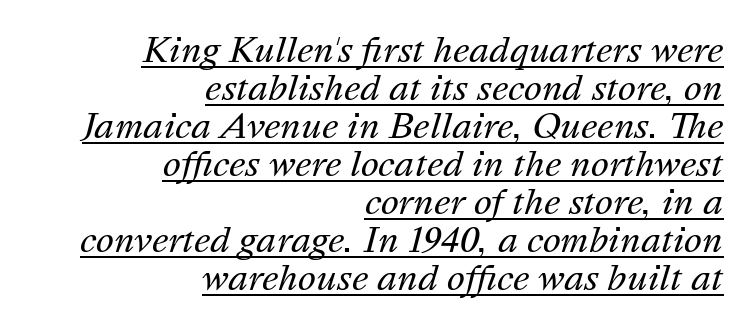
Q: Is the text bold? A: No.
Q: Is the text italic (slanted)? A: Yes, it leans right by about 16 degrees.
Q: Is the text underlined? A: Yes.
Q: How is the paragraph aligned? A: Right-aligned.
Q: Is the spacing between letters normal or unusually wide? A: Normal.
Q: Is the spacing between lines tight, normal or loose? A: Tight.
Q: Width (condensed, normal, or wide)? A: Normal.
Q: Stroke contrast? A: Medium.
Q: x-height? A: Medium.
Q: Monospaced? A: No.
